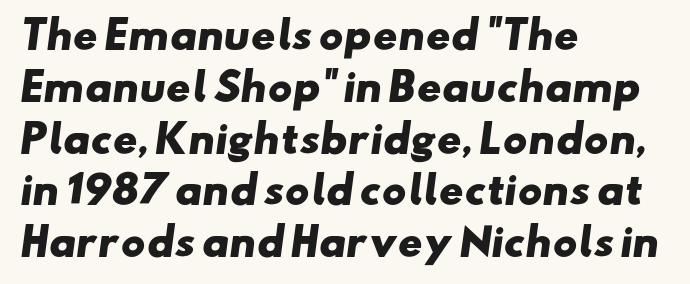
Just letters on the line, the space beneath them empty. You could not count columns in this text — the font is proportionally spaced. The lines sit at an ordinary, default distance from one another. The lines are quadded left. Look at the bottom of the vertical strokes: they stop flat, with no serifs. Glyph-to-glyph distance matches everyday printed text.
